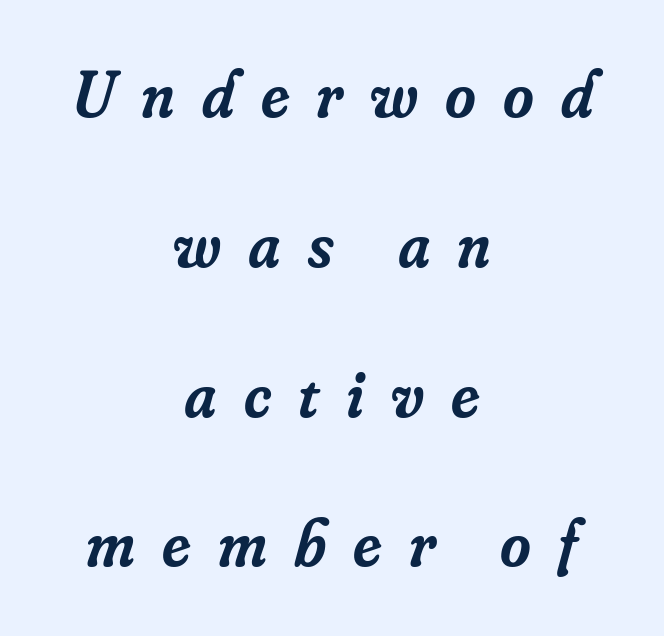
If you drew a line through each stem, it would be angled. Line starts and ends both wander, symmetrically. Spacing between characters has been opened up far beyond the box default. Glance below the letters and you will spot only blank space. Is this a sans? No — the strokes have serifs. One glance says open: line gaps are wider than usual.
